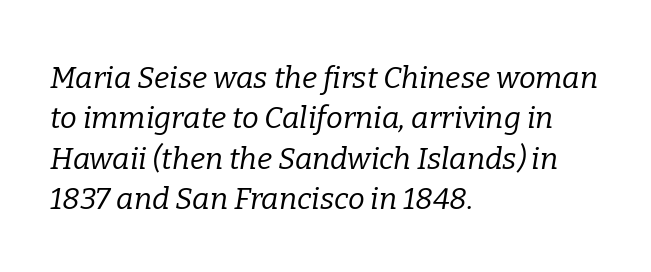
The image shows 30 px regular-weight serif type, italic (leaning right); set left-aligned, normal line spacing (1.35x), normal letter spacing, not underlined; low stroke contrast and a medium x-height.
